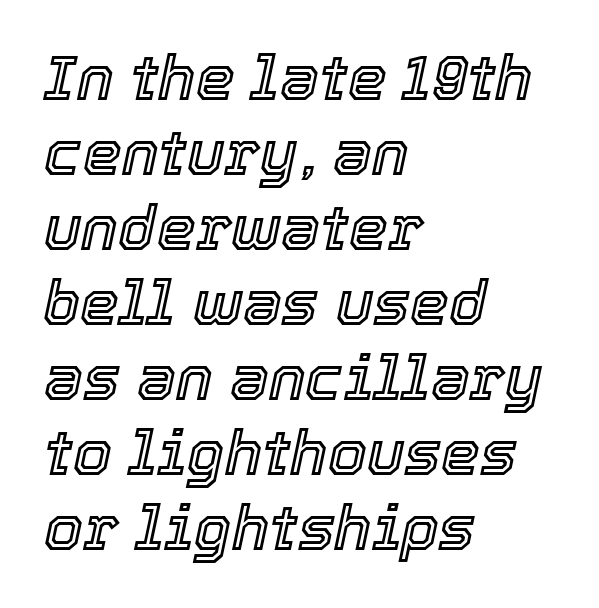
Q: Is the text italic (slanted)? A: Yes, it leans right by about 12 degrees.
Q: Is the text underlined? A: No.
Q: How is the paragraph aligned? A: Left-aligned.
Q: Is the spacing between letters normal or unusually wide? A: Normal.
Q: Width (condensed, normal, or wide)? A: Normal.
Q: x-height? A: Medium.
Q: Monospaced? A: No.
